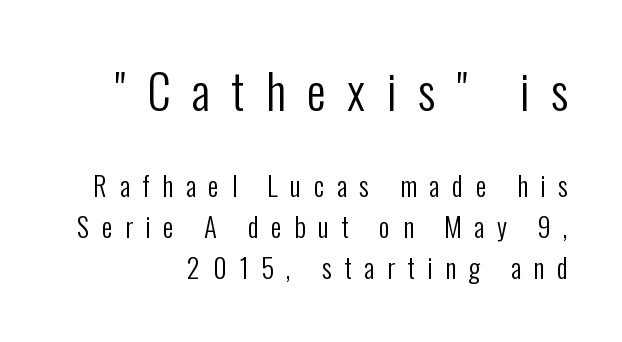
The image shows 47 px regular-weight, condensed sans-serif type, upright; set right-aligned, normal line spacing (1.53x), unusually wide letter spacing (+0.46 em), not underlined; the first (top) block is 1.74x larger; low stroke contrast and a medium x-height.
